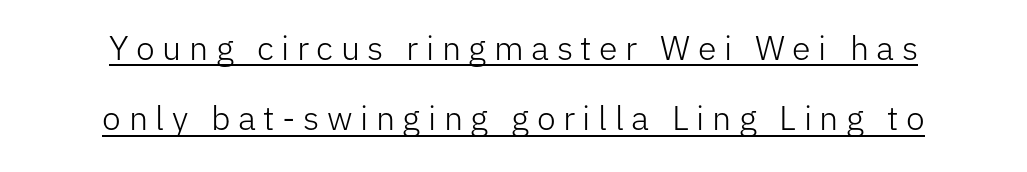
Q: Is the text bold? A: No.
Q: Is the text italic (slanted)? A: No, it is upright.
Q: Is the typeface a serif or a sans-serif typeface? A: Sans-serif.
Q: Is the text underlined? A: Yes.
Q: How is the paragraph aligned? A: Centered.
Q: Is the spacing between letters normal or unusually wide? A: Unusually wide.
Q: Is the spacing between lines tight, normal or loose? A: Loose.
Q: Width (condensed, normal, or wide)? A: Normal.
Q: Stroke contrast? A: Low.
Q: x-height? A: Medium.
Q: Monospaced? A: No.
